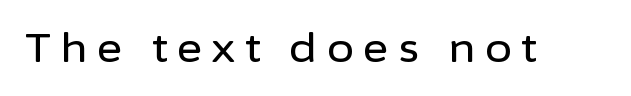
Q: Is the text italic (slanted)? A: No, it is upright.
Q: Is the typeface a serif or a sans-serif typeface? A: Sans-serif.
Q: Is the text underlined? A: No.
Q: Is the spacing between letters normal or unusually wide? A: Unusually wide.
Q: Width (condensed, normal, or wide)? A: Normal.
Q: Stroke contrast? A: Low.
Q: x-height? A: Medium.
Q: Monospaced? A: No.
